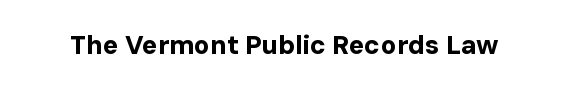
The image shows 26 px bold type, upright; set normal letter spacing, not underlined.
